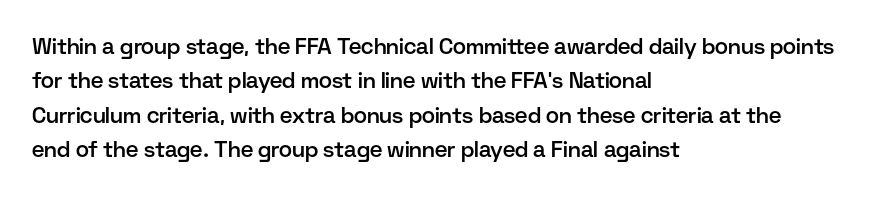
The image shows 22 px text type, upright; set left-aligned, normal line spacing (1.56x), normal letter spacing, not underlined.
